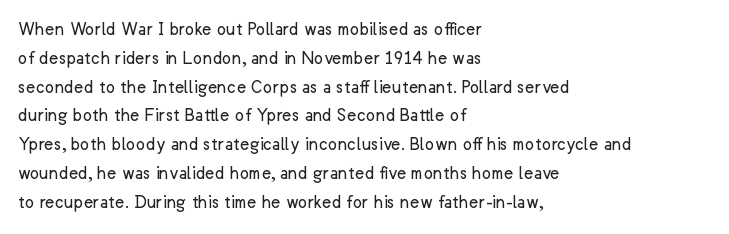
The image shows 20 px text type, upright; set left-aligned, normal line spacing (1.44x), normal letter spacing, not underlined.
